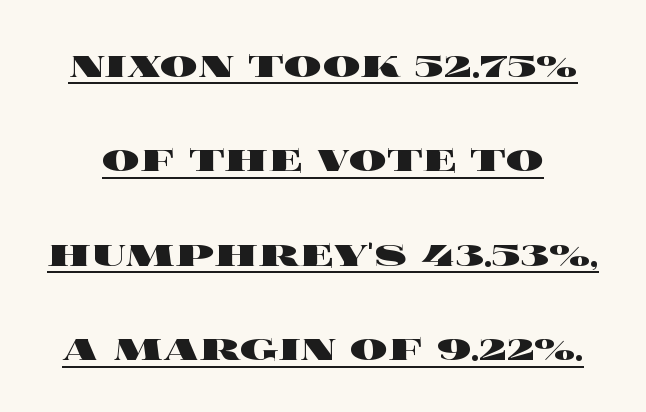
Looks like regular typesetting: each glyph gets only the width it needs. Upright lettering throughout. Standard letterfit; no display-style spreading of the glyphs. The lines are spread far apart with generous leading.
